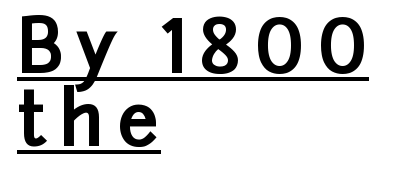
{"serif": "no", "italic": "no", "bold": "yes", "weight": "bold", "width": "normal", "stroke_contrast": "low", "x_height": "medium", "monospaced": "no", "underline": "yes", "align": "left", "line_spacing": "tight", "line_spacing_ratio": 0.98, "glyph_px": 74}
